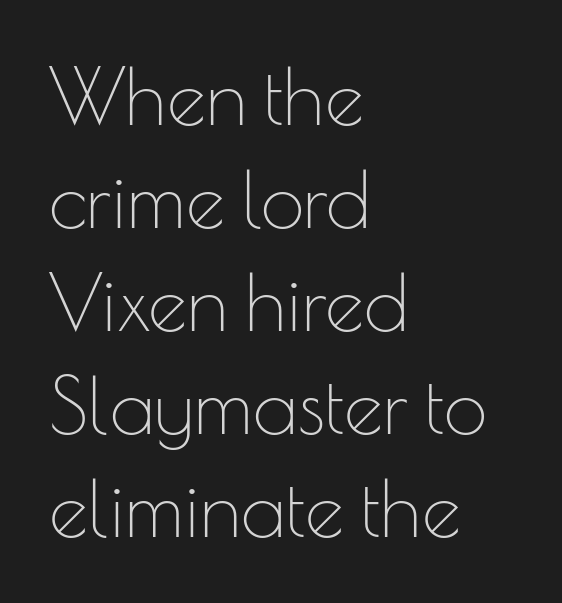
The image shows 78 px thin sans-serif type, upright; set left-aligned, normal line spacing (1.32x), normal letter spacing, not underlined; low stroke contrast and a small x-height.
